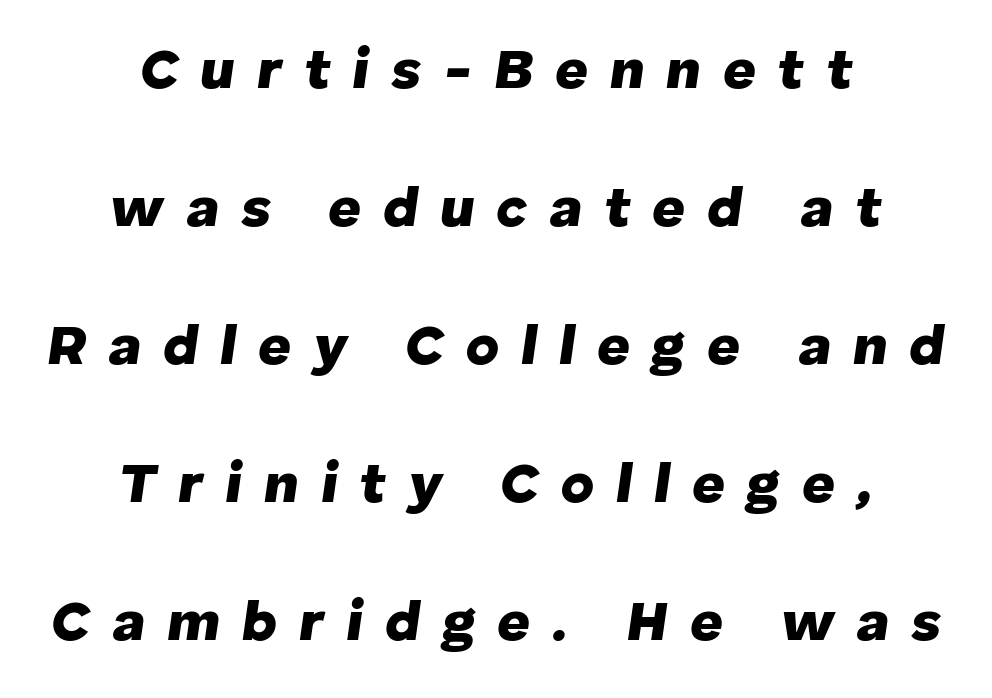
The rendering positions every line midway between the sides. Italic? Definitely — the glyphs are oblique. This is heavy type, rendered in bold. Varying glyph widths throughout — classic text-font behaviour. Airy leading. There is plenty of visible air inserted between adjacent glyphs.
